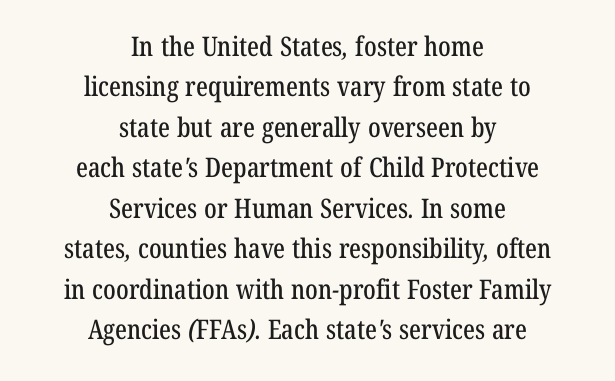
Q: Is the text underlined? A: No.
Q: How is the paragraph aligned? A: Centered.
Q: Is the spacing between letters normal or unusually wide? A: Normal.
Q: Is the spacing between lines tight, normal or loose? A: Normal.
